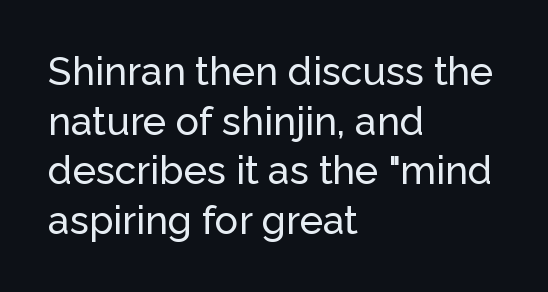
Lines of text with bare space underneath. A roman cut, with each character standing at attention. This block has exactly the height ordinary leading produces. The compositor pushed each line to the left boundary. Default kerning and tracking; the words read as compact shapes.
